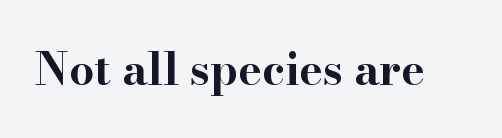
Q: Is the text bold? A: Yes.
Q: Is the text italic (slanted)? A: No, it is upright.
Q: Is the typeface a serif or a sans-serif typeface? A: Serif.
Q: Is the text underlined? A: No.
Q: Is the spacing between letters normal or unusually wide? A: Normal.
Q: Width (condensed, normal, or wide)? A: Wide.
Q: Stroke contrast? A: High.
Q: x-height? A: Small.
Q: Monospaced? A: No.
